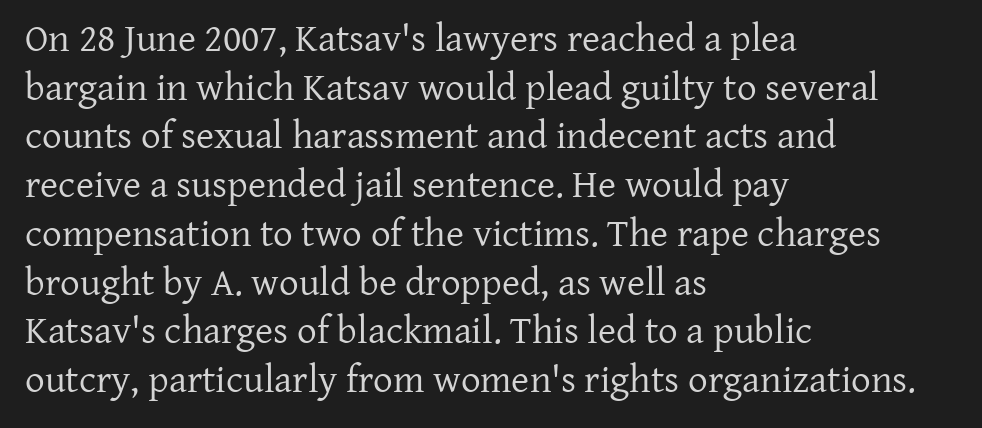
The image shows 39 px regular-weight serif type, upright; set left-aligned, normal line spacing (1.25x), normal letter spacing, not underlined; low stroke contrast and a medium x-height.
